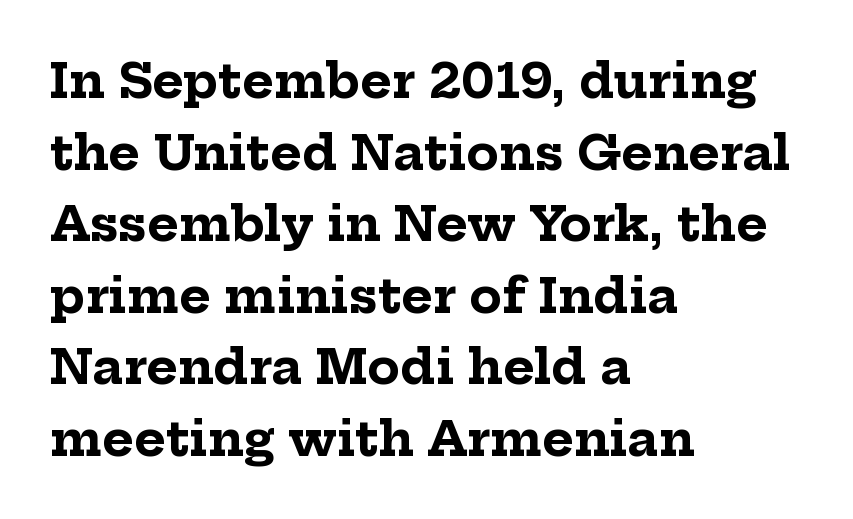
The image shows 48 px bold serif type, upright; set left-aligned, normal line spacing (1.49x), normal letter spacing, not underlined; low stroke contrast and a medium x-height.
